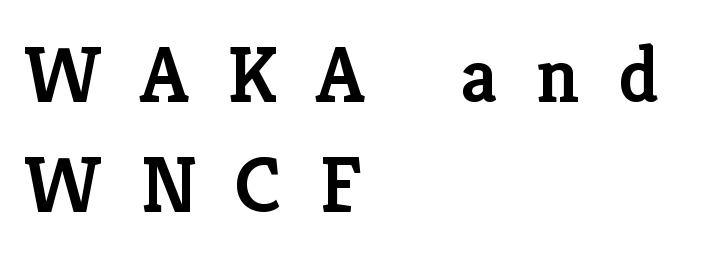
The image shows 80 px semibold serif type, upright; set left-aligned, normal line spacing (1.37x), unusually wide letter spacing (+0.48 em), not underlined; low stroke contrast and a medium x-height.
